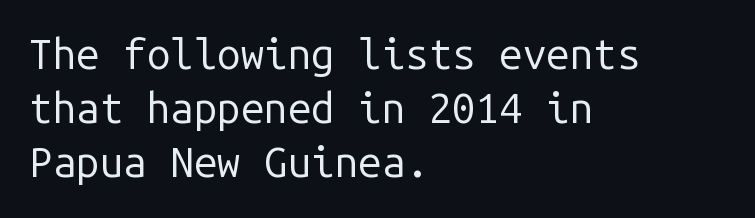
The letters carry no serifs — their stems end cleanly without finishing strokes. Is there much room between lines? A standard amount, neither cramped nor airy. Every character here occupies the same horizontal width, giving the sample a typewriter-like rhythm. All the whitespace from short lines collects on the right. You could call the tracking neutral — neither tight nor loose.
